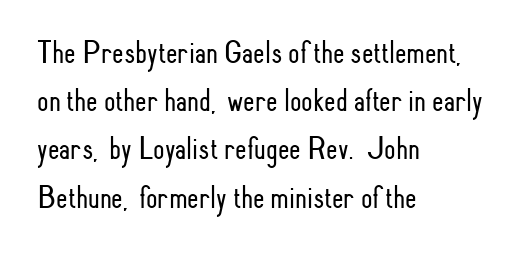
Has an underline been added? It has not. Nothing sits at the stroke ends, so this counts as sans-serif. Teacher's note: observe the even left margin — that is flush-left alignment. Reading down the column, the eye jumps a familiar distance to each next line.
